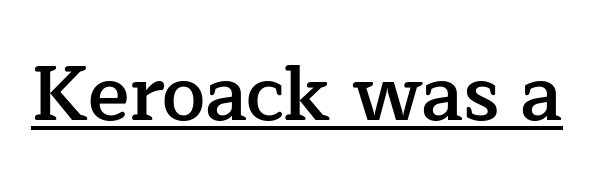
In designer terms, the underline attribute is active on this setting. Here the designer chose a conventional face with non-uniform glyph widths. Look at the tracking — it's just the regular setting, nothing added. This sample uses an upright cut, with every glyph sitting square on the baseline. Moderately thickened strokes mark this as semibold type.
